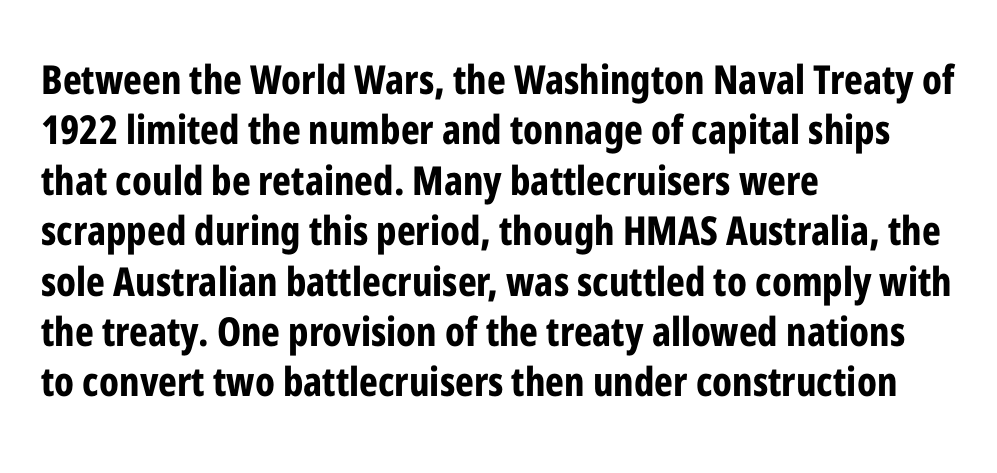
Does the weight exceed regular? Yes, all the way to bold. Does the leading feel generous? No, just average. Notice how the stems are strictly vertical — no italics here. The designer went with a sans here, leaving each stem footless. A bare baseline throughout the passage. Do the characters align in a grid? No, the font is proportional.
